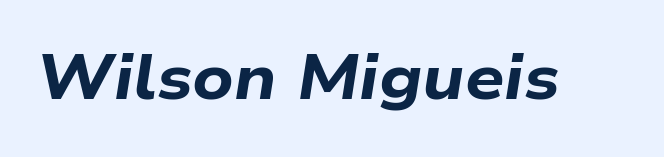
Tracking here is standard; glyphs follow each other at the usual distance. The strokes are fattened all the way to bold. Any mark beneath the type? The region is blank. Yep, that's italic — everything's leaning. Think of a printed novel: that variable character pitch is what you see here.
